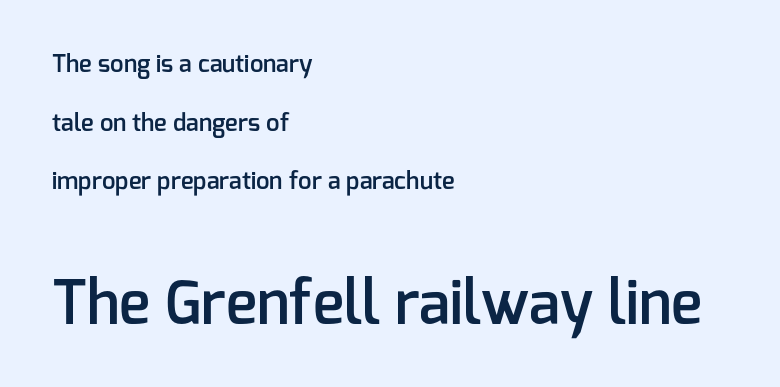
{"serif": "no", "italic": "no", "bold": "semi", "weight": "semibold", "width": "normal", "stroke_contrast": "low", "x_height": "medium", "monospaced": "no", "underline": "no", "align": "left", "line_spacing": "loose", "line_spacing_ratio": 2.44, "letter_spacing": "normal", "letter_spacing_em": 0.0, "larger_block": "second", "size_ratio": 2.46, "glyph_px": 59}
